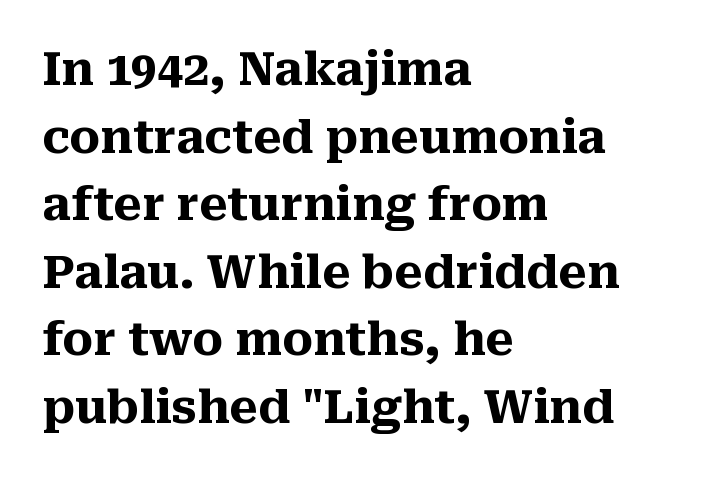
The image shows 46 px heavy serif type, upright; set left-aligned, normal line spacing (1.47x), normal letter spacing, not underlined; medium stroke contrast and a medium x-height.
